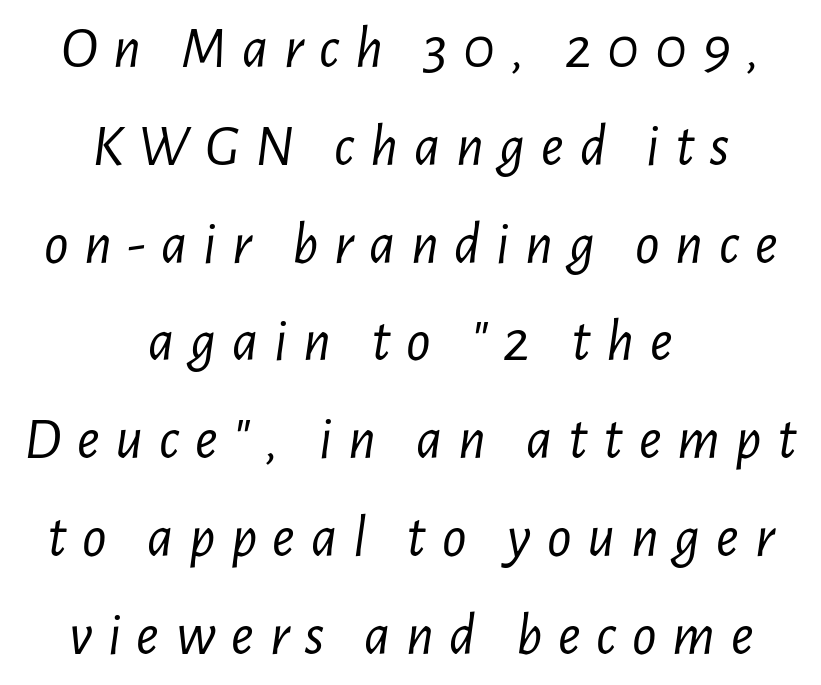
Q: Is the text bold? A: No.
Q: Is the text italic (slanted)? A: Yes, it leans right by about 7 degrees.
Q: Is the text underlined? A: No.
Q: How is the paragraph aligned? A: Centered.
Q: Is the spacing between letters normal or unusually wide? A: Unusually wide.
Q: Is the spacing between lines tight, normal or loose? A: Normal.
Q: Width (condensed, normal, or wide)? A: Condensed.
Q: Stroke contrast? A: Low.
Q: x-height? A: Medium.
Q: Monospaced? A: No.
